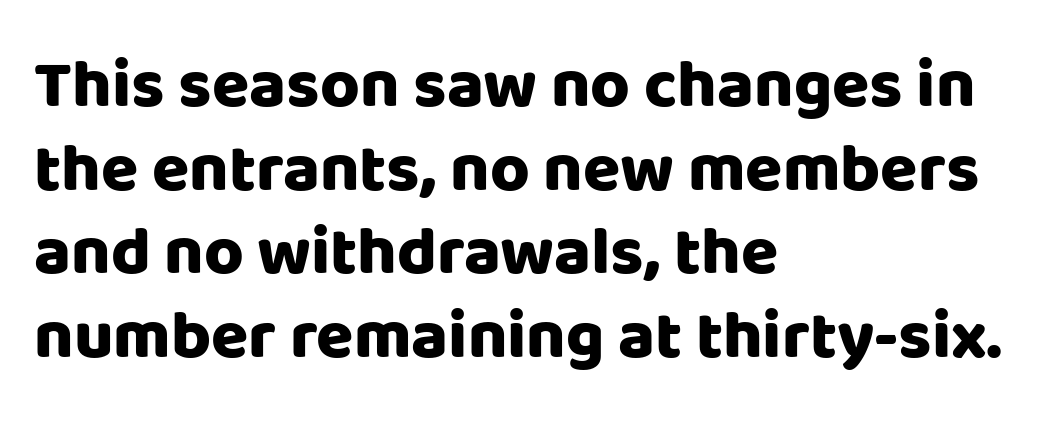
The image shows 68 px heavy sans-serif type, upright; set left-aligned, line spacing 1.23x, normal letter spacing, not underlined; low stroke contrast and a large x-height.
